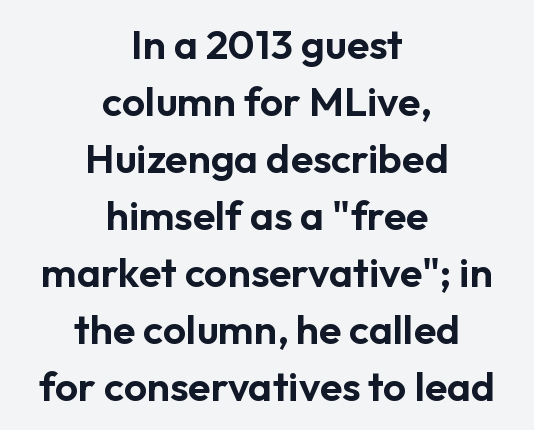
{"serif": "no", "italic": "no", "width": "normal", "stroke_contrast": "low", "x_height": "medium", "monospaced": "no", "underline": "no", "align": "center", "line_spacing": "normal", "line_spacing_ratio": 1.39, "letter_spacing": "normal", "letter_spacing_em": 0.0, "glyph_px": 41}
